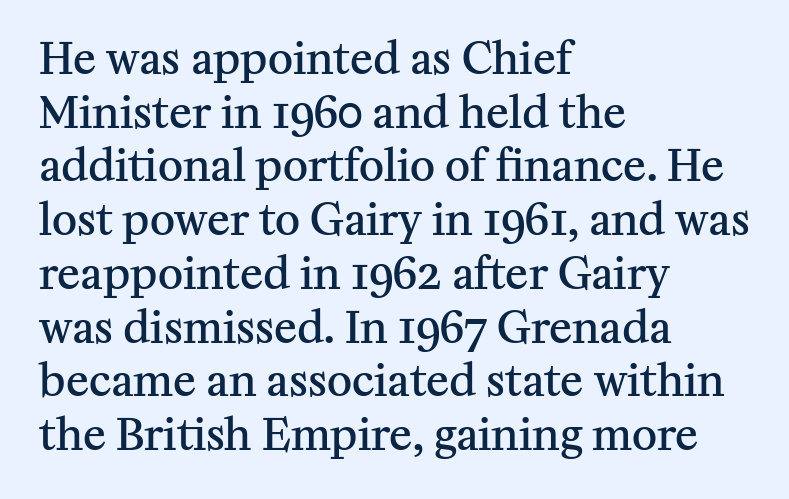
{"serif": "yes", "italic": "no", "bold": "semi", "weight": "semibold", "width": "normal", "stroke_contrast": "medium", "x_height": "medium", "monospaced": "no", "underline": "no", "align": "left", "line_spacing": "normal", "line_spacing_ratio": 1.25, "letter_spacing": "normal", "letter_spacing_em": 0.0, "glyph_px": 43}
